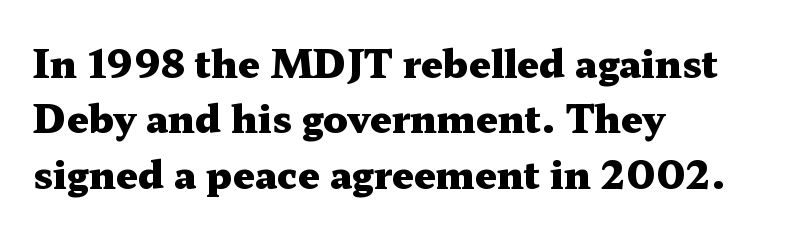
Q: Is the text bold? A: Yes.
Q: Is the text italic (slanted)? A: No, it is upright.
Q: Is the typeface a serif or a sans-serif typeface? A: Serif.
Q: Is the text underlined? A: No.
Q: How is the paragraph aligned? A: Left-aligned.
Q: Is the spacing between letters normal or unusually wide? A: Normal.
Q: Is the spacing between lines tight, normal or loose? A: Normal.
Q: Width (condensed, normal, or wide)? A: Wide.
Q: Stroke contrast? A: Medium.
Q: x-height? A: Medium.
Q: Monospaced? A: No.
